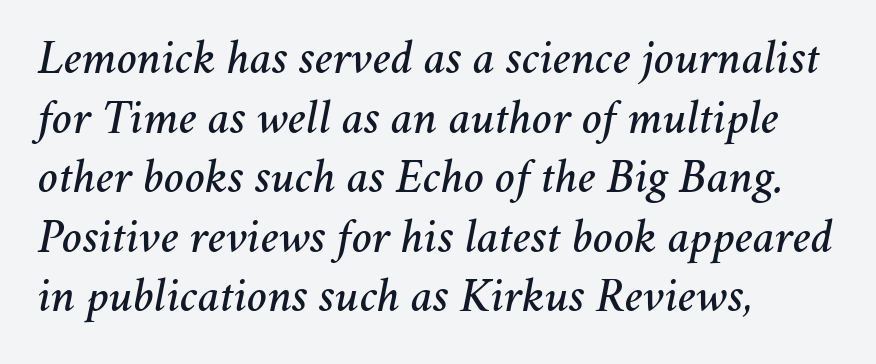
The image shows 48 px text type, italic (leaning right); set left-aligned, line spacing 1.24x, normal letter spacing, not underlined; medium stroke contrast and a medium x-height.
